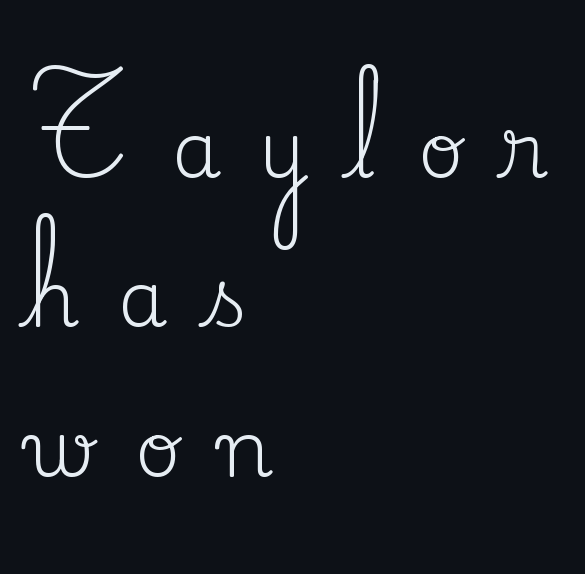
The image shows 79 px regular-weight serif type, upright; set left-aligned, line spacing 1.89x, unusually wide letter spacing (+0.49 em), not underlined; medium stroke contrast and a small x-height.
